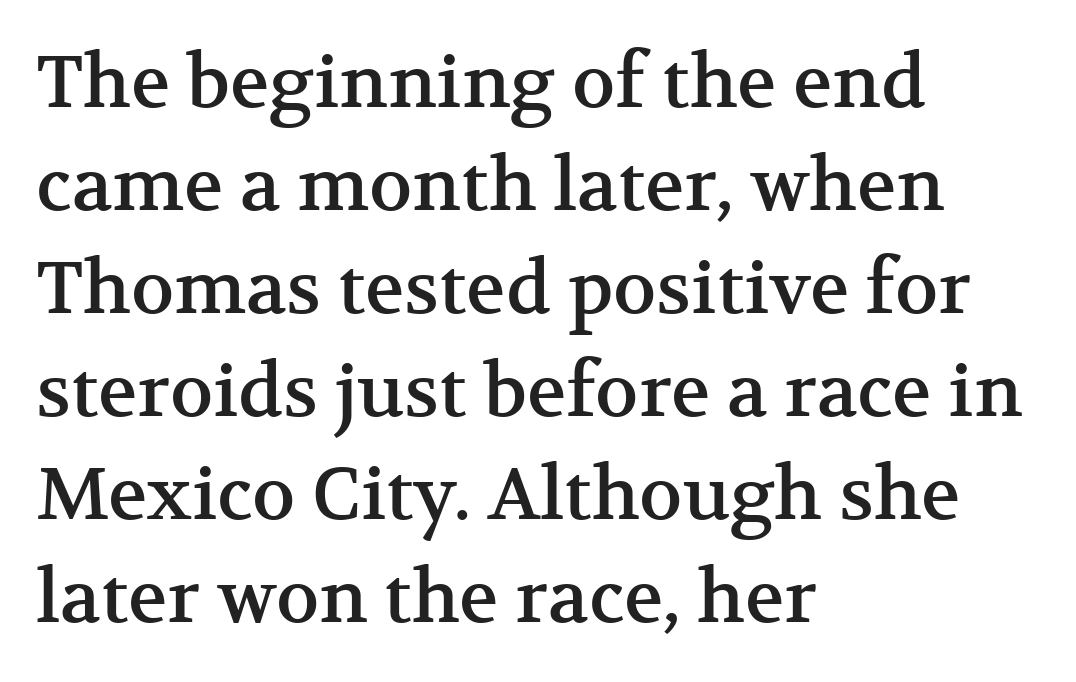
{"serif": "yes", "italic": "no", "width": "normal", "stroke_contrast": "medium", "x_height": "medium", "monospaced": "no", "underline": "no", "align": "left", "line_spacing": "normal", "line_spacing_ratio": 1.41, "letter_spacing": "normal", "letter_spacing_em": 0.0, "glyph_px": 73}
